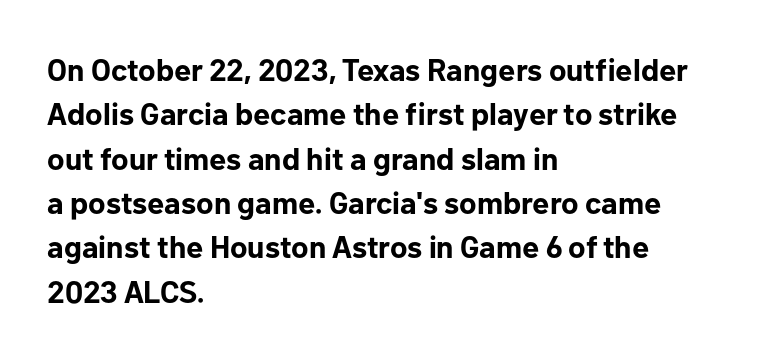
The image shows 31 px bold sans-serif type, upright; set left-aligned, normal line spacing (1.43x), normal letter spacing, not underlined; low stroke contrast and a medium x-height.
